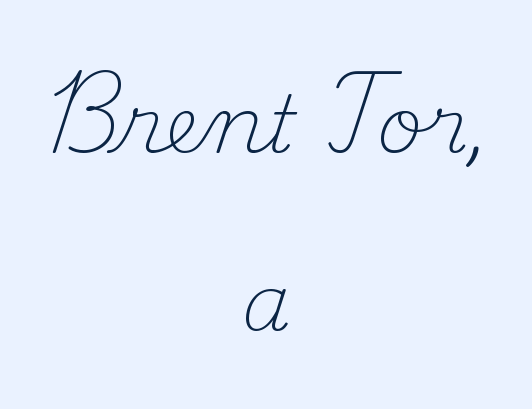
Q: Is the text bold? A: No.
Q: Is the text italic (slanted)? A: Yes.
Q: Is the typeface a serif or a sans-serif typeface? A: Serif.
Q: Is the text underlined? A: No.
Q: How is the paragraph aligned? A: Centered.
Q: Is the spacing between letters normal or unusually wide? A: Normal.
Q: Is the spacing between lines tight, normal or loose? A: Loose.
Q: Width (condensed, normal, or wide)? A: Normal.
Q: Stroke contrast? A: Medium.
Q: x-height? A: Small.
Q: Monospaced? A: No.
